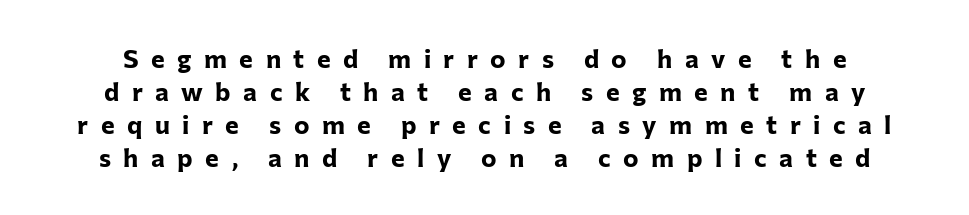
The gaps between neighbouring characters are conspicuously large. Letters rest on an invisible, unmarked baseline. The designer left line spacing at the default. Does the lettering tilt? It doesn't — this is upright. I'd describe the lettering as bold — thick and assertive.
